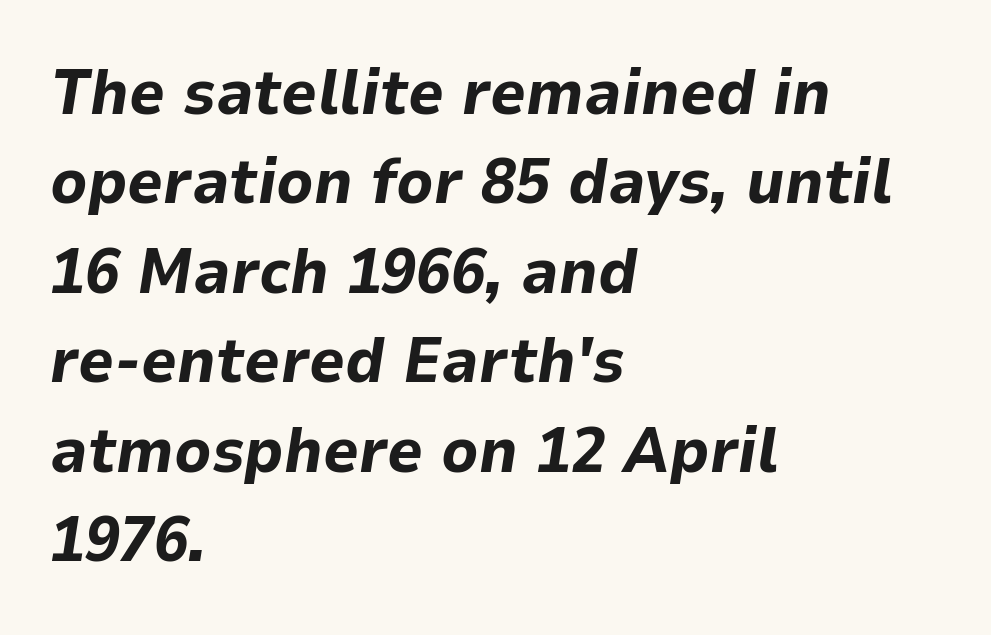
{"italic": "yes", "lean": "right", "slant_degrees": 9, "bold": "yes", "weight": "bold", "width": "normal", "stroke_contrast": "low", "x_height": "medium", "monospaced": "no", "underline": "no", "align": "left", "line_spacing": "normal", "line_spacing_ratio": 1.42, "letter_spacing": "normal", "letter_spacing_em": 0.0, "glyph_px": 63}
